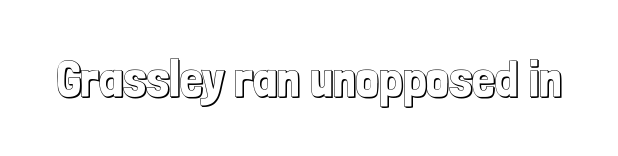
{"italic": "no", "width": "condensed", "x_height": "medium", "monospaced": "no", "underline": "no", "letter_spacing": "normal", "letter_spacing_em": 0.0, "glyph_px": 51}
